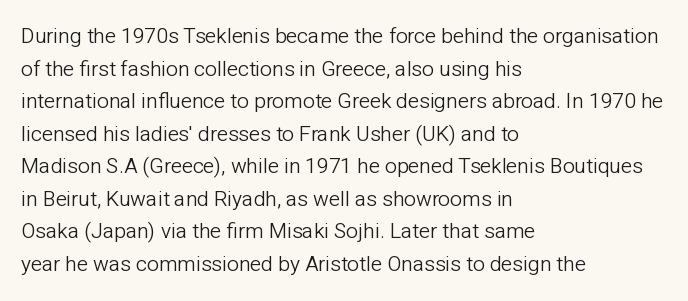
The image shows 21 px text type, upright; set left-aligned, normal line spacing (1.55x), normal letter spacing, not underlined.
